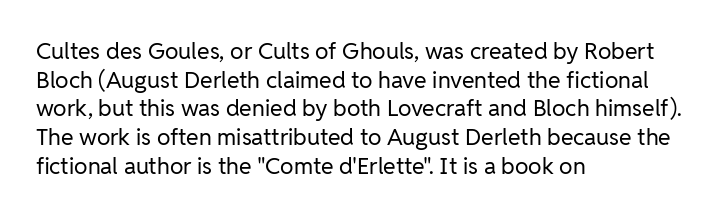
The image shows 23 px text type, upright; set left-aligned, normal line spacing (1.25x), normal letter spacing, not underlined.
